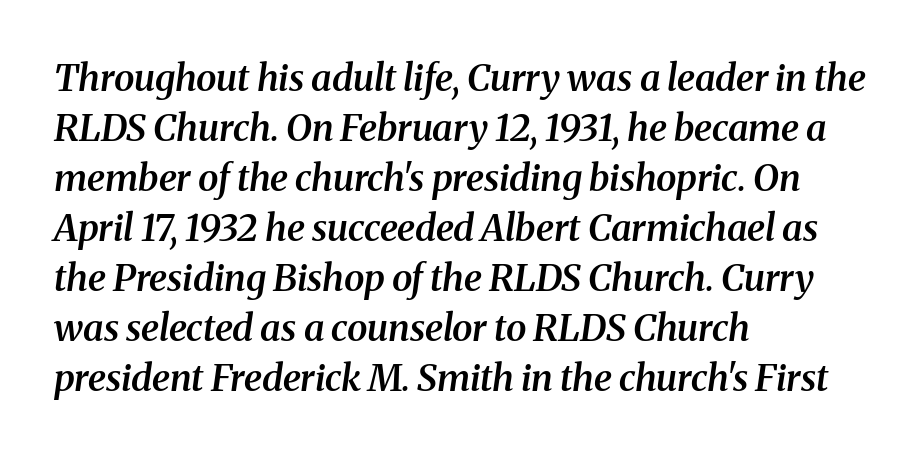
The image shows 37 px semibold serif type, italic (leaning right); set left-aligned, normal line spacing (1.35x), normal letter spacing, not underlined; medium stroke contrast and a medium x-height.
